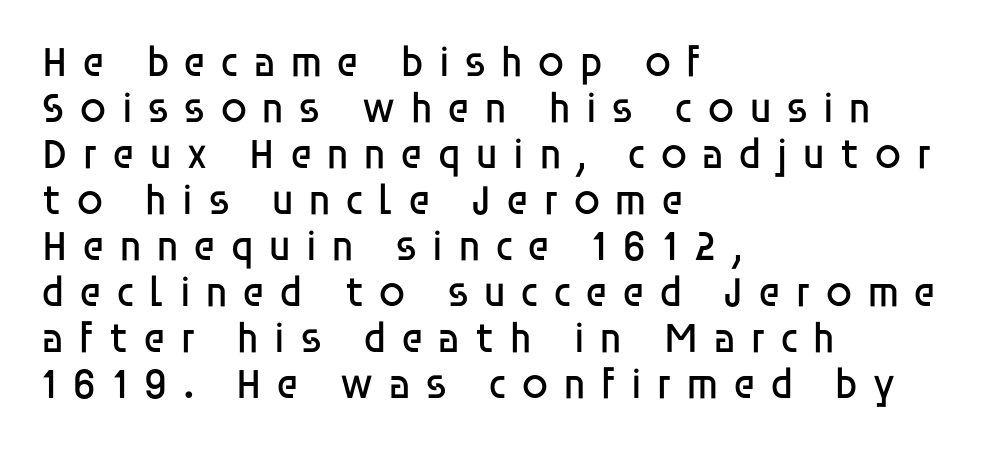
{"serif": "no", "italic": "no", "bold": "no", "weight": "regular", "width": "normal", "stroke_contrast": "low", "x_height": "large", "monospaced": "no", "underline": "no", "align": "left", "line_spacing": "tight", "line_spacing_ratio": 1.07, "letter_spacing": "wide", "letter_spacing_em": 0.32, "glyph_px": 43}
